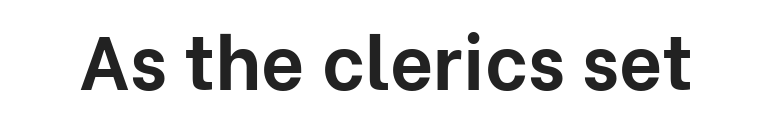
Q: Is the text bold? A: Yes.
Q: Is the text italic (slanted)? A: No, it is upright.
Q: Is the typeface a serif or a sans-serif typeface? A: Sans-serif.
Q: Is the text underlined? A: No.
Q: Is the spacing between letters normal or unusually wide? A: Normal.
Q: Width (condensed, normal, or wide)? A: Normal.
Q: Stroke contrast? A: Low.
Q: x-height? A: Medium.
Q: Monospaced? A: No.
